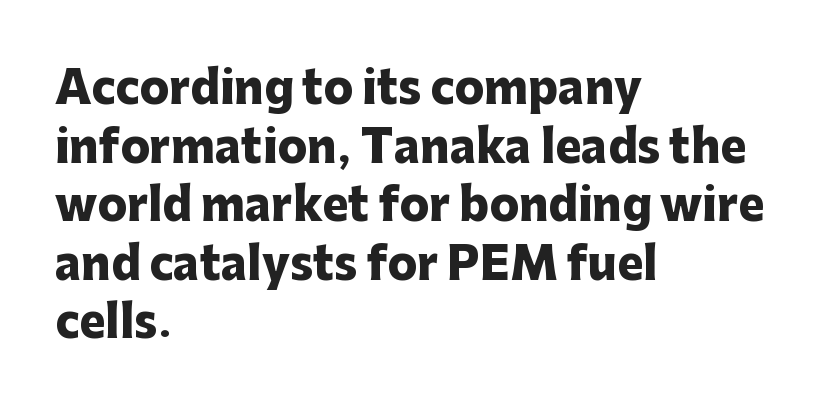
The image shows 44 px heavy sans-serif type, upright; set left-aligned, normal line spacing (1.33x), normal letter spacing, not underlined; low stroke contrast and a medium x-height.
